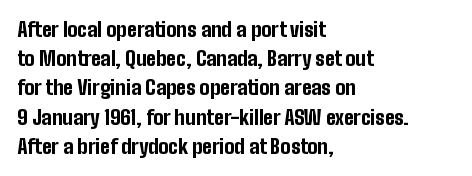
The glyphs are unaccompanied by any horizontal stroke below them. Line spacing here is normal. It's the straight-up-and-down kind of type. A dark, heavy texture on the line: the type is bold. The text block is weighted toward the left margin, trailing off unevenly rightward. Characters follow at the spacing the type designer built in.
